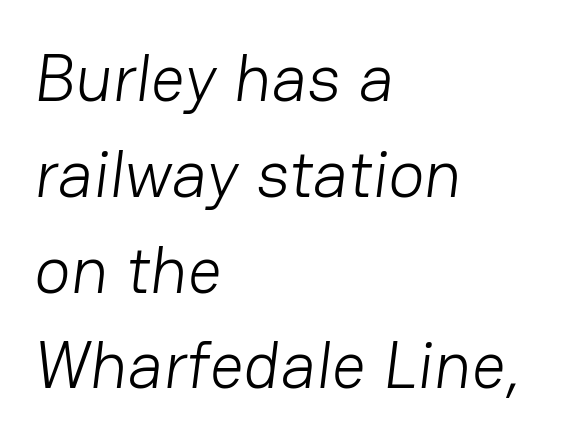
{"serif": "no", "bold": "no", "weight": "light", "width": "normal", "stroke_contrast": "low", "x_height": "medium", "monospaced": "no", "underline": "no", "align": "left", "line_spacing": "normal", "line_spacing_ratio": 1.43, "letter_spacing": "normal", "letter_spacing_em": 0.0, "glyph_px": 67}
